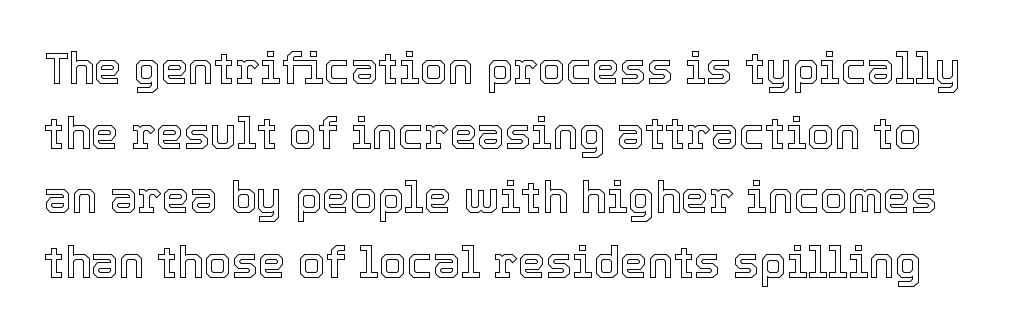
Q: Is the text italic (slanted)? A: No, it is upright.
Q: Is the text underlined? A: No.
Q: Is the spacing between letters normal or unusually wide? A: Normal.
Q: Is the spacing between lines tight, normal or loose? A: Normal.
Q: Width (condensed, normal, or wide)? A: Normal.
Q: x-height? A: Medium.
Q: Monospaced? A: No.
